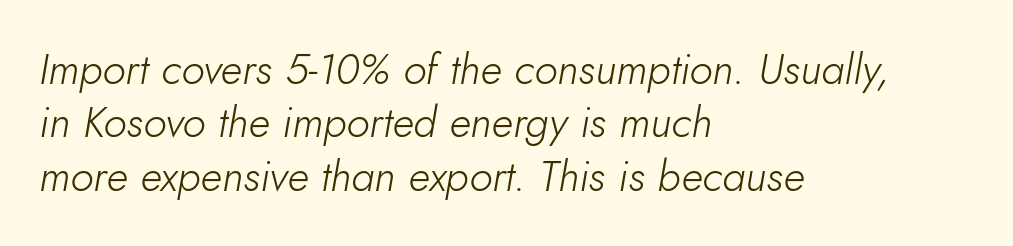
Q: Is the text bold? A: No.
Q: Is the text italic (slanted)? A: Yes, it leans right by about 10 degrees.
Q: Is the text underlined? A: No.
Q: How is the paragraph aligned? A: Left-aligned.
Q: Is the spacing between letters normal or unusually wide? A: Normal.
Q: Width (condensed, normal, or wide)? A: Normal.
Q: Stroke contrast? A: Low.
Q: x-height? A: Small.
Q: Monospaced? A: No.
